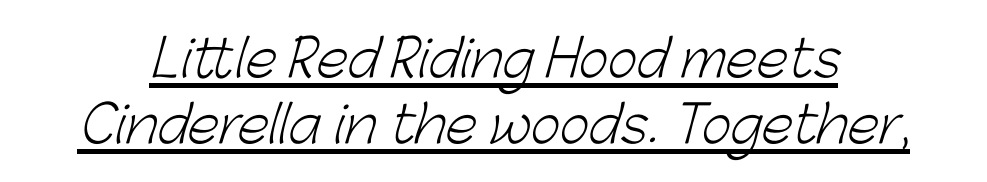
Glance below the letters and you will spot a drawn line. Students, observe: this is what conventionally led text looks like. The glyphs in this specimen are sans serif. Each stroke keeps to a modest, everyday thickness or less. Varying glyph widths throughout — classic text-font behaviour. In terms of letterspacing, this is plain default setting.
